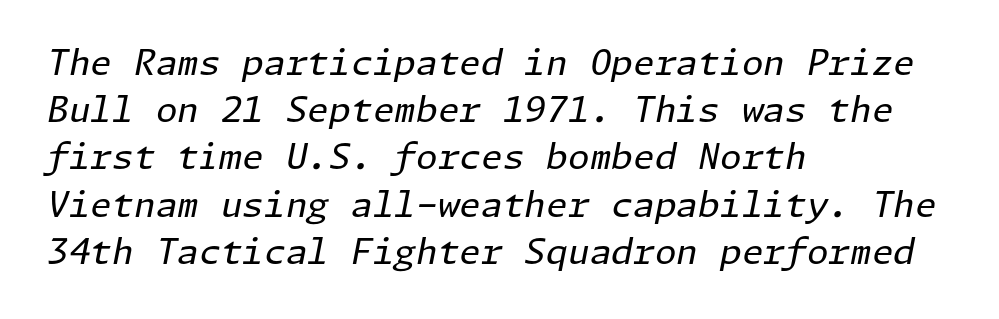
{"italic": "yes", "lean": "right", "slant_degrees": 11, "bold": "no", "weight": "regular", "width": "normal", "stroke_contrast": "low", "x_height": "medium", "underline": "no", "align": "left", "line_spacing": "normal", "line_spacing_ratio": 1.35, "letter_spacing": "normal", "letter_spacing_em": 0.0, "glyph_px": 35}
